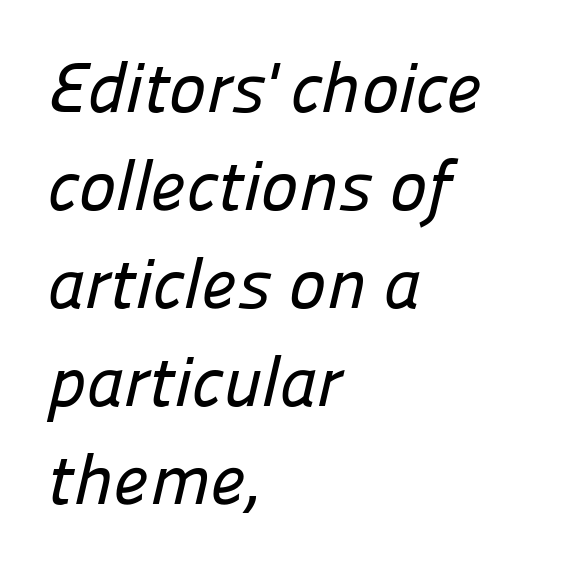
The image shows 71 px sans-serif type; set left-aligned, normal line spacing (1.38x), normal letter spacing, not underlined; low stroke contrast and a medium x-height.
